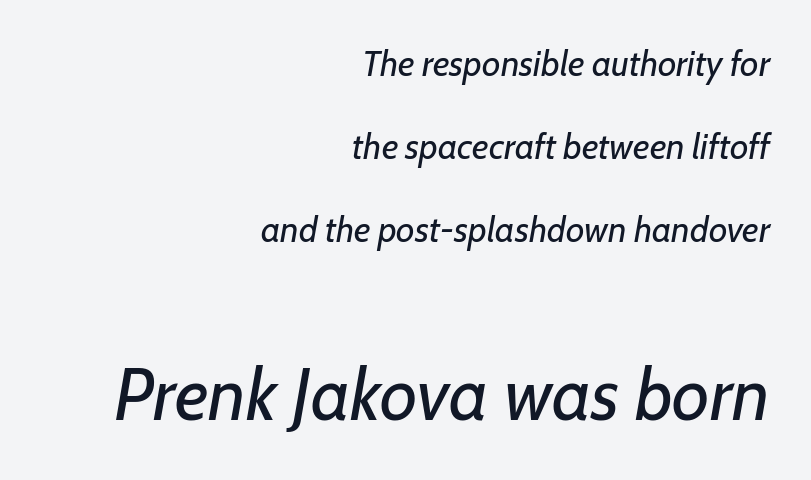
The image shows 73 px regular-weight type, italic (leaning right); set right-aligned, loose line spacing (2.31x), normal letter spacing, not underlined; the second (bottom) block is 2.03x larger; low stroke contrast and a medium x-height.
